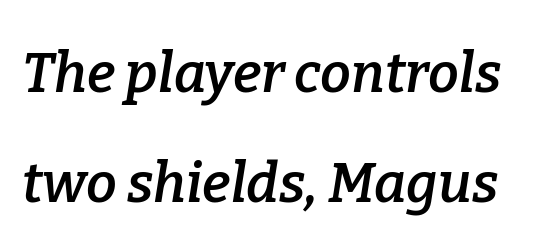
A typesetter would mark this as italic. A bare baseline throughout the passage. Standard letterfit; no display-style spreading of the glyphs. The face used here is seriffed, in the tradition of book romans. Leading is clearly above the norm, producing a sparse column. A typesetter would call this proportional, since set widths differ per character.
